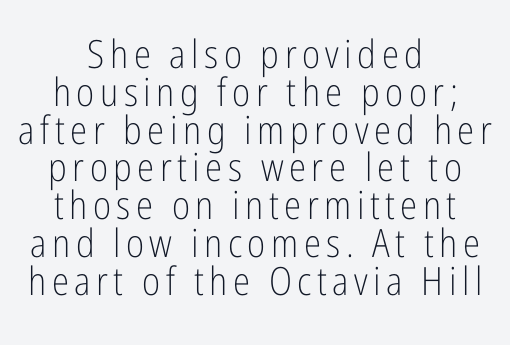
The image shows 39 px light, condensed sans-serif type, upright; set centered, tight line spacing (0.97x), not underlined; low stroke contrast and a medium x-height.
